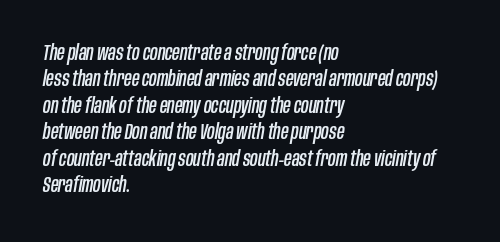
{"italic": "yes", "lean": "right", "slant_degrees": 10, "underline": "no", "align": "left", "line_spacing": "normal", "line_spacing_ratio": 1.26, "letter_spacing": "normal", "letter_spacing_em": 0.0, "glyph_px": 21}
